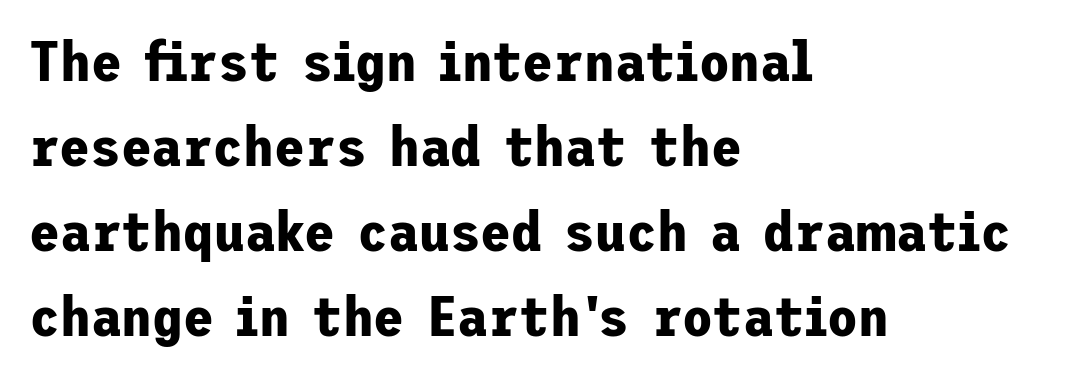
The axis of the letterforms is exactly vertical. A typesetter would label this face a sans. The line-height multiplier appears to be the usual default. Look at the stroke-to-counter ratio: heavy, a bold. Leftover space on each line is placed entirely after the last word.
